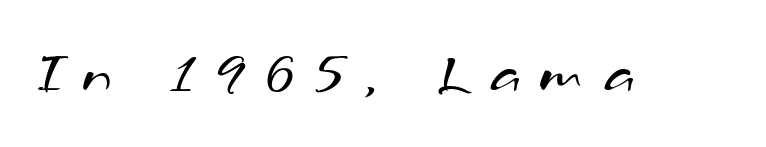
Q: Is the text bold? A: No.
Q: Is the typeface a serif or a sans-serif typeface? A: Sans-serif.
Q: Is the text underlined? A: No.
Q: Is the spacing between letters normal or unusually wide? A: Unusually wide.
Q: Width (condensed, normal, or wide)? A: Wide.
Q: Stroke contrast? A: Medium.
Q: x-height? A: Small.
Q: Monospaced? A: No.
